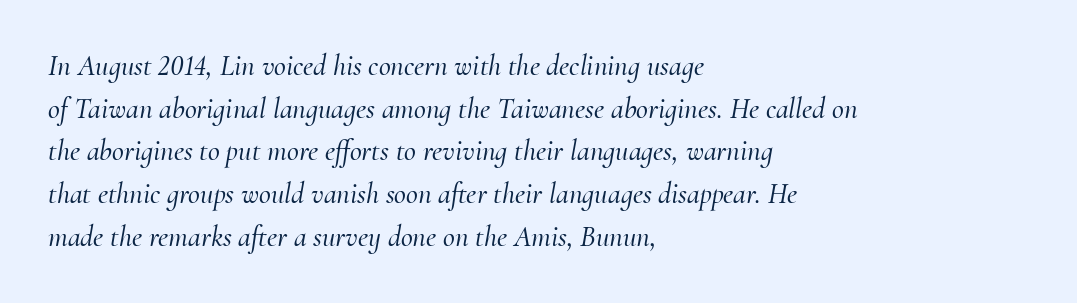
The image shows 29 px serif type, italic (leaning right); set left-aligned, normal line spacing (1.47x), normal letter spacing, not underlined; medium stroke contrast and a small x-height.
